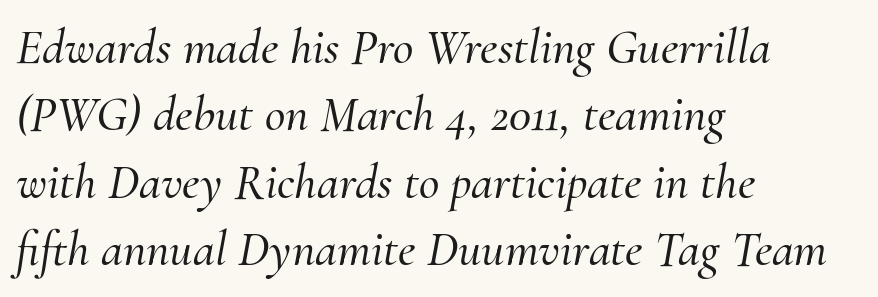
{"serif": "yes", "italic": "yes", "lean": "right", "slant_degrees": 10, "width": "normal", "stroke_contrast": "medium", "x_height": "small", "monospaced": "no", "underline": "no", "align": "left", "line_spacing": "normal", "line_spacing_ratio": 1.35, "letter_spacing": "normal", "letter_spacing_em": 0.0, "glyph_px": 50}
